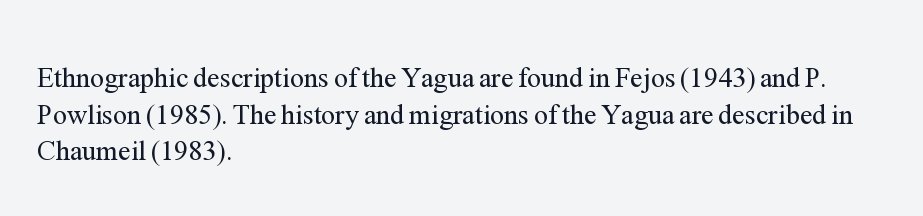
The image shows 28 px regular-weight serif type, upright; set left-aligned, normal line spacing (1.31x), normal letter spacing, not underlined; medium stroke contrast and a medium x-height.
